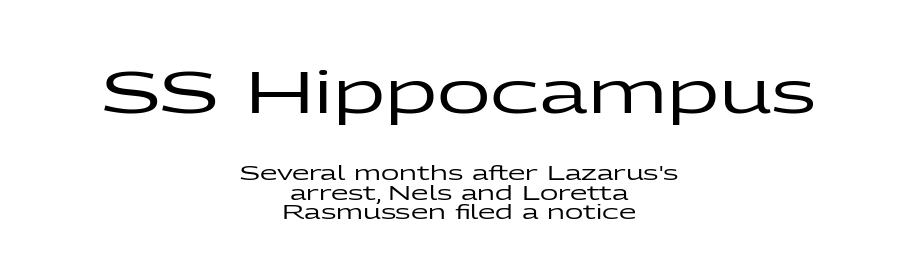
Underlining? Definitely not there. The initial chunk of copy outweighs the following chunk in type size. Style check: upright. Is there much room between lines? No — they nearly touch.
